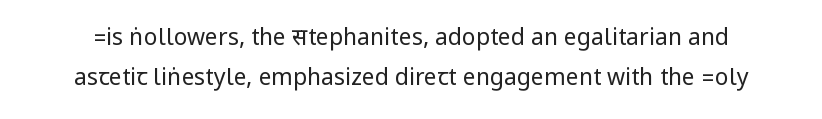
This rendering features lettering with no underline. The lettering holds an erect, upright posture throughout. No heavy texture on the line: the type isn't bold. Characters follow at the spacing the type designer built in.
